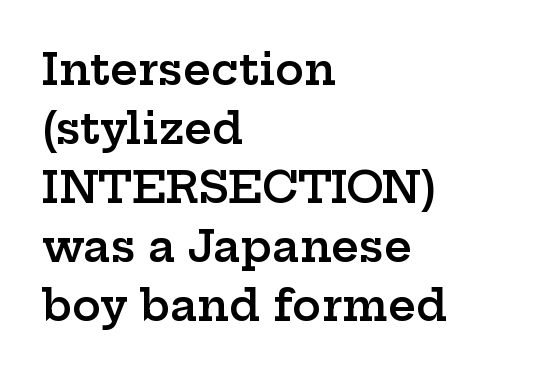
The setting favours the left margin, as ordinary paragraphs usually do. Beneath every word, the page is bare. The rendering uses a semibold face; strokes are thickened but not to full bold. One glance says typical: line gaps are just what's usual.
